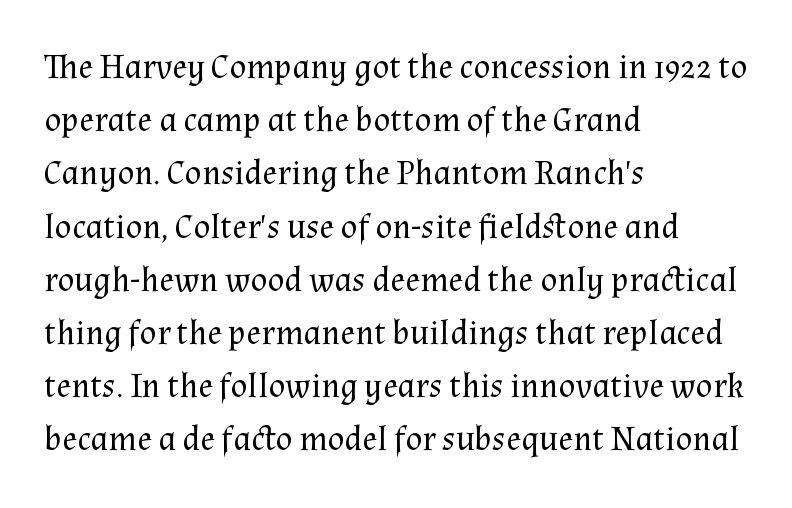
Is there much room between lines? A standard amount, neither cramped nor airy. The weight tops out at a normal text grade. It's the straight-up-and-down kind of type. This sample has the flowing, uneven cadence of proportional lettering. Which margin do the lines hug? The left one — the right edge is uneven. Each row of text sits above clean, open space.
